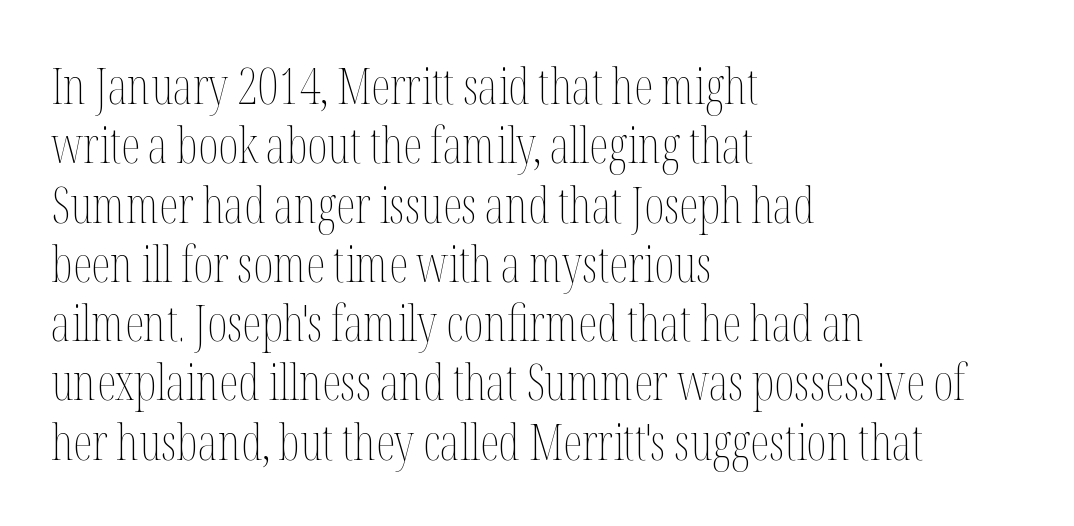
The typesetter chose a ragged-right arrangement here. The lettering holds an erect, upright posture throughout. The area under the type is left untouched. Here the designer chose a conventional face with non-uniform glyph widths.
